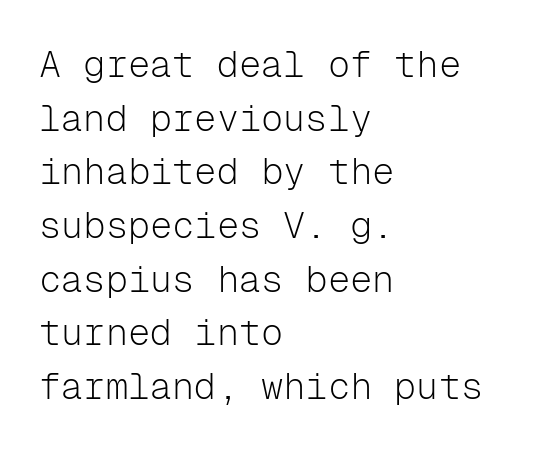
The image shows 37 px light sans-serif type, upright, monospaced; set left-aligned, normal line spacing (1.45x), normal letter spacing, not underlined; low stroke contrast and a medium x-height.
